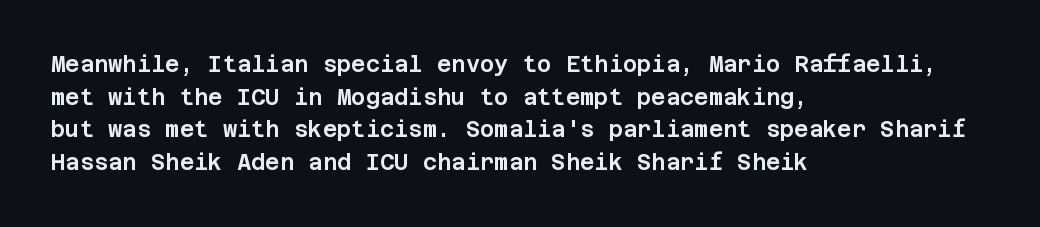
{"italic": "no", "underline": "no", "align": "left", "line_spacing": "normal", "line_spacing_ratio": 1.48, "letter_spacing": "normal", "letter_spacing_em": 0.0, "glyph_px": 22}
